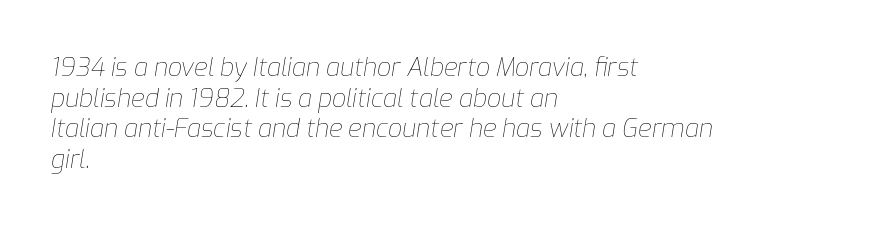
Inter-character spacing is left at the font's built-in metrics. Counters stay open thanks to moderate or lighter strokes. Notice how the passage keeps a crisp vertical edge on the left only. Clear beneath every line of the passage.
